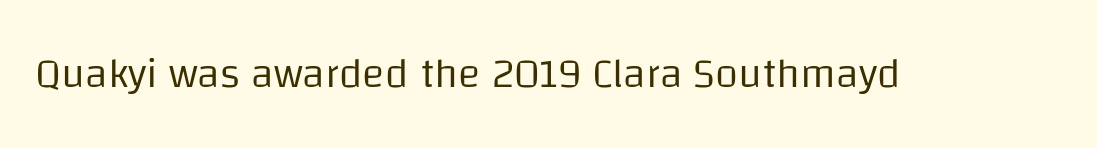
The image shows 42 px regular-weight sans-serif type, upright; set normal letter spacing, not underlined; low stroke contrast and a large x-height.
